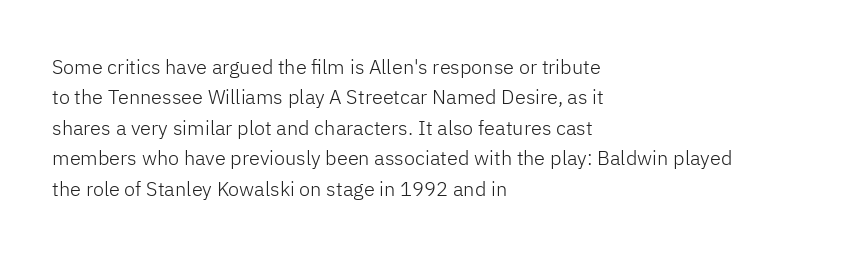
Q: Is the text bold? A: No.
Q: Is the text italic (slanted)? A: No, it is upright.
Q: Is the text underlined? A: No.
Q: How is the paragraph aligned? A: Left-aligned.
Q: Is the spacing between letters normal or unusually wide? A: Normal.
Q: Is the spacing between lines tight, normal or loose? A: Normal.
